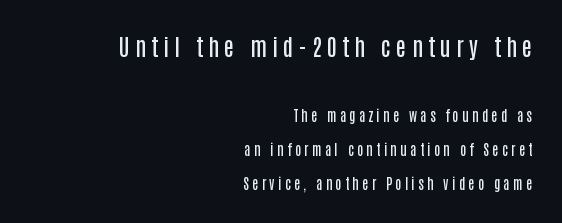
{"italic": "no", "bold": "semi", "underline": "no", "align": "right", "line_spacing": "loose", "line_spacing_ratio": 2.45, "letter_spacing": "wide", "letter_spacing_em": 0.23, "larger_block": "first", "size_ratio": 1.64, "glyph_px": 23}
